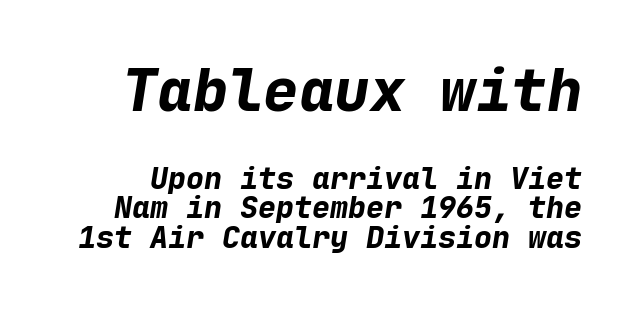
The image shows 59 px bold type, italic (leaning right), monospaced; set tight line spacing (0.99x), normal letter spacing, not underlined; the first (top) block is 1.97x larger; low stroke contrast and a medium x-height.
